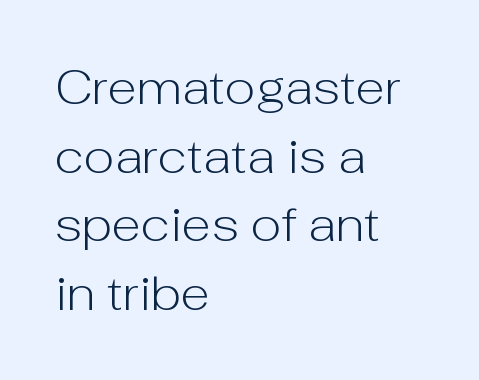
Q: Is the text bold? A: No.
Q: Is the text italic (slanted)? A: No, it is upright.
Q: Is the typeface a serif or a sans-serif typeface? A: Sans-serif.
Q: Is the text underlined? A: No.
Q: How is the paragraph aligned? A: Left-aligned.
Q: Is the spacing between letters normal or unusually wide? A: Normal.
Q: Is the spacing between lines tight, normal or loose? A: Normal.
Q: Width (condensed, normal, or wide)? A: Normal.
Q: Stroke contrast? A: Low.
Q: x-height? A: Medium.
Q: Monospaced? A: No.
